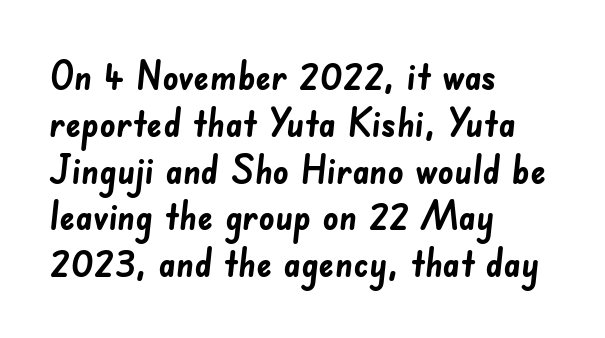
{"serif": "no", "bold": "yes", "weight": "semibold", "width": "normal", "stroke_contrast": "low", "x_height": "small", "monospaced": "no", "underline": "no", "align": "left", "line_spacing_ratio": 1.2, "letter_spacing": "normal", "letter_spacing_em": 0.0, "glyph_px": 39}
